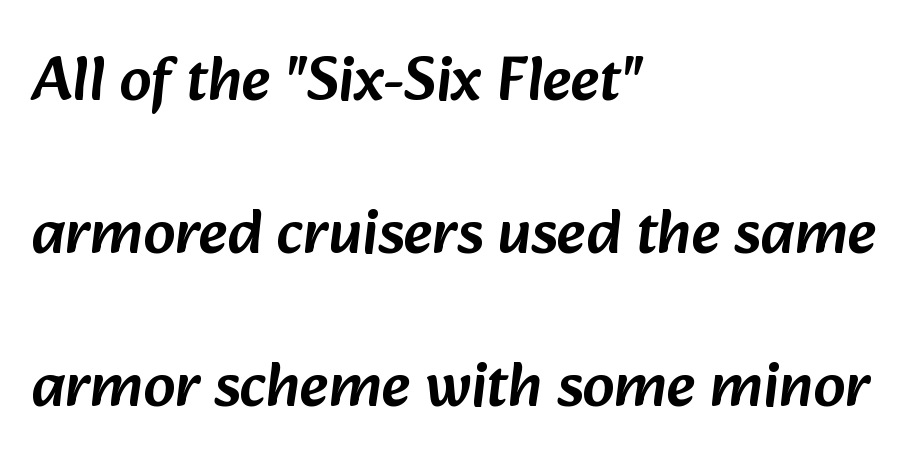
Q: Is the typeface a serif or a sans-serif typeface? A: Sans-serif.
Q: Is the text underlined? A: No.
Q: How is the paragraph aligned? A: Left-aligned.
Q: Is the spacing between letters normal or unusually wide? A: Normal.
Q: Is the spacing between lines tight, normal or loose? A: Loose.
Q: Width (condensed, normal, or wide)? A: Normal.
Q: Stroke contrast? A: Low.
Q: x-height? A: Medium.
Q: Monospaced? A: No.
